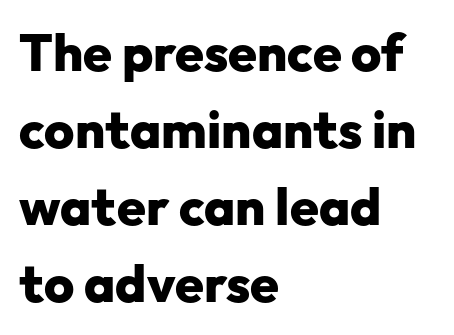
Every row of glyphs begins at an identical x-position on the left. Looks like regular typesetting: each glyph gets only the width it needs. Students, this is bold: see how much ink each stroke carries. Descender tails drop into unmarked territory.
